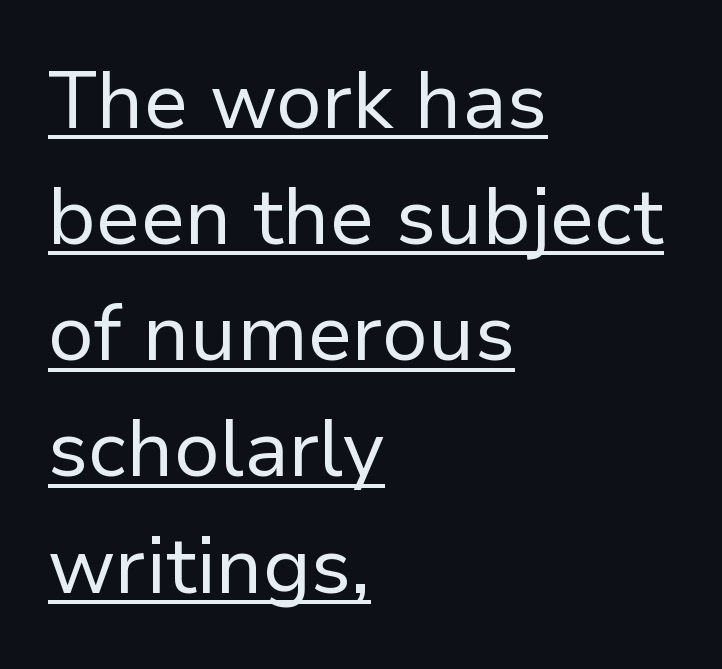
{"serif": "no", "italic": "no", "bold": "no", "weight": "regular", "width": "normal", "stroke_contrast": "low", "x_height": "medium", "monospaced": "no", "underline": "yes", "align": "left", "line_spacing": "normal", "line_spacing_ratio": 1.47, "letter_spacing": "normal", "letter_spacing_em": 0.0, "glyph_px": 79}
